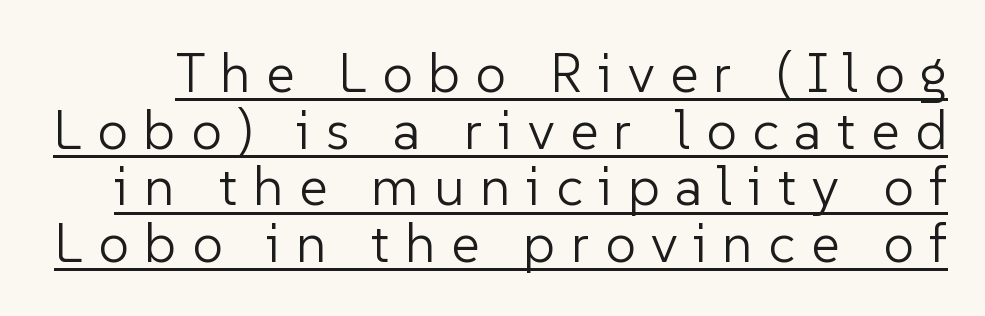
The image shows 55 px light sans-serif type, upright; set tight line spacing (1.03x), unusually wide letter spacing (+0.28 em), underlined; low stroke contrast and a medium x-height.
